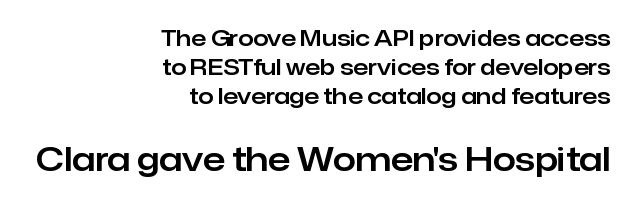
{"serif": "no", "italic": "no", "width": "normal", "stroke_contrast": "low", "x_height": "medium", "monospaced": "no", "underline": "no", "align": "right", "line_spacing": "normal", "line_spacing_ratio": 1.31, "letter_spacing": "normal", "letter_spacing_em": 0.0, "larger_block": "second", "size_ratio": 1.5, "glyph_px": 33}
